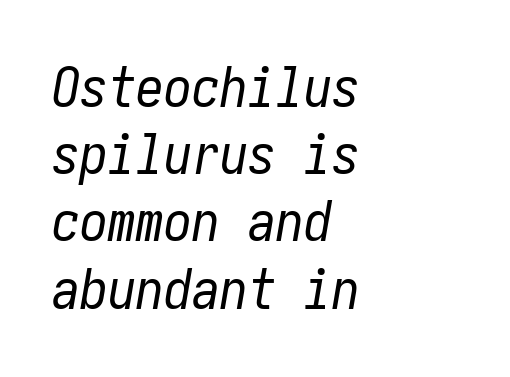
Q: Is the text bold? A: No.
Q: Is the text italic (slanted)? A: Yes, it leans right by about 10 degrees.
Q: Is the text underlined? A: No.
Q: How is the paragraph aligned? A: Left-aligned.
Q: Is the spacing between letters normal or unusually wide? A: Normal.
Q: Width (condensed, normal, or wide)? A: Condensed.
Q: Stroke contrast? A: Low.
Q: x-height? A: Medium.
